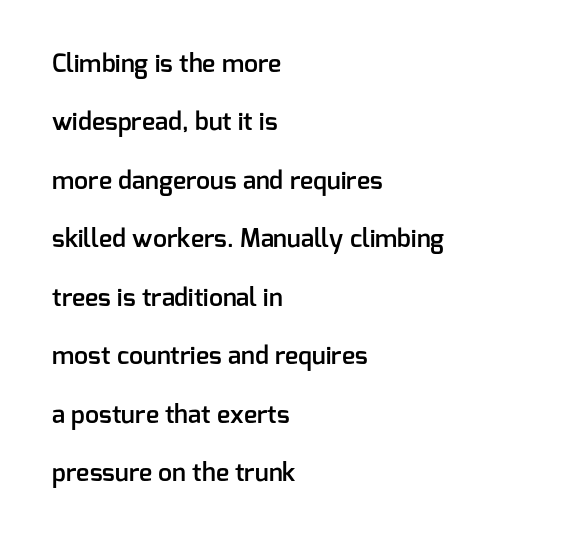
Typesetter's note: demi weight, one step under bold. Baseline-to-baseline distance is far greater than the letter height. Casual observation: everything's shoved over to the left. This is the regular roman posture of the typeface. Underline: absent. Look at the tracking — it's just the regular setting, nothing added.
